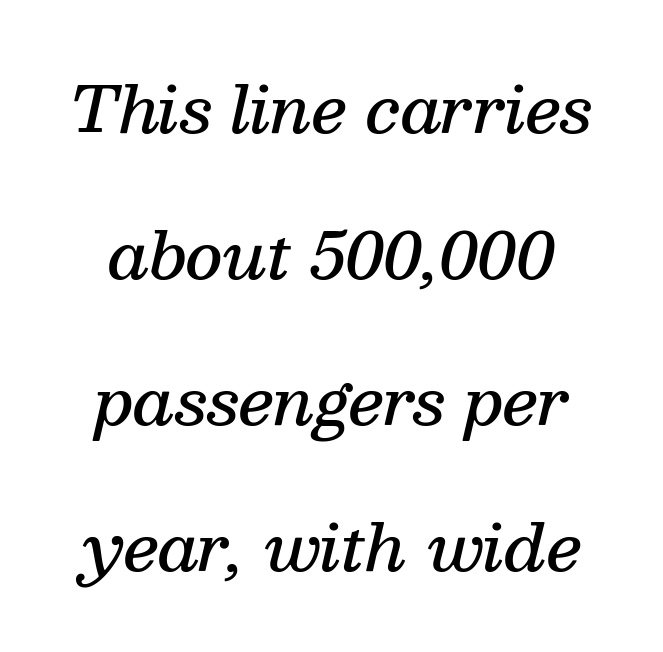
The image shows 64 px semibold serif type, italic (leaning right); set loose line spacing (2.28x), normal letter spacing, not underlined; medium stroke contrast and a medium x-height.
